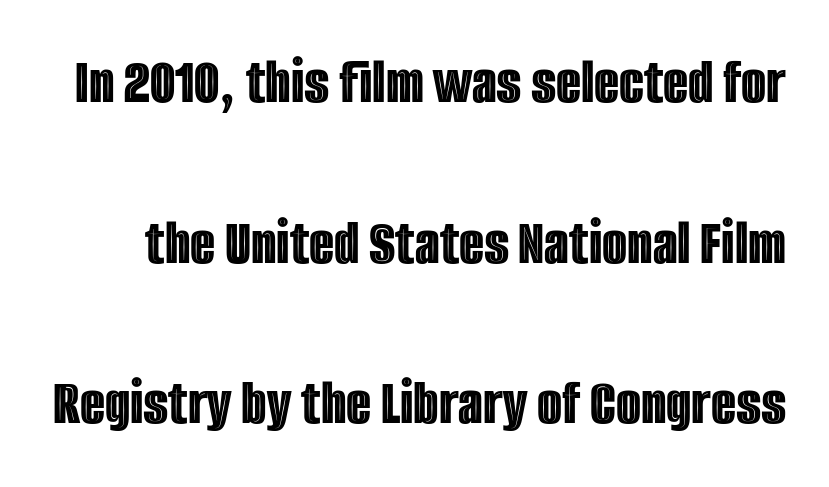
The tracking reads as untouched default to a designer's eye. Clear beneath every line of the passage. Vertical strokes here are truly vertical. A great deal of white space separates one row of letters from the next.
